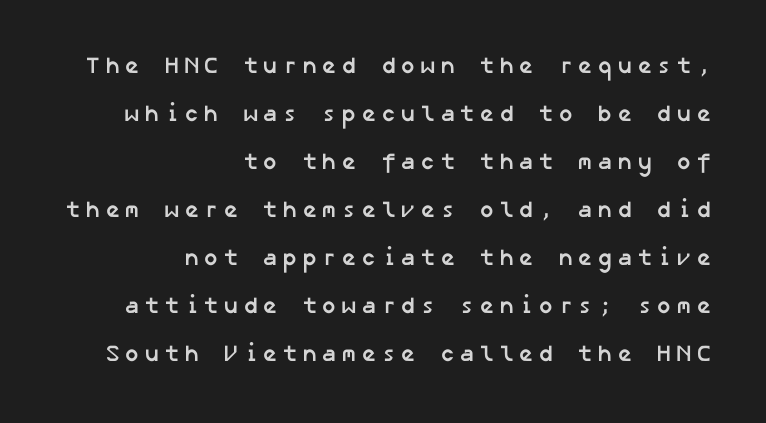
{"bold": "yes", "underline": "no", "align": "right", "line_spacing": "loose", "line_spacing_ratio": 2.09, "glyph_px": 23}
